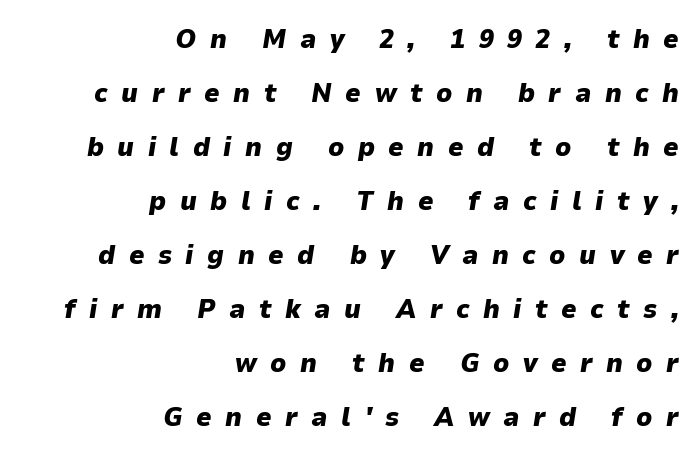
{"italic": "yes", "lean": "right", "slant_degrees": 9, "bold": "yes", "underline": "no", "align": "right", "line_spacing": "loose", "line_spacing_ratio": 2.0, "letter_spacing": "wide", "letter_spacing_em": 0.5, "glyph_px": 27}
